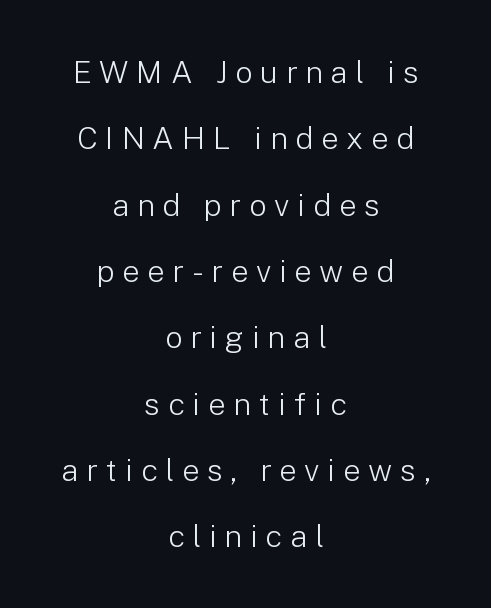
Q: Is the text bold? A: No.
Q: Is the text italic (slanted)? A: No, it is upright.
Q: Is the typeface a serif or a sans-serif typeface? A: Sans-serif.
Q: Is the text underlined? A: No.
Q: How is the paragraph aligned? A: Centered.
Q: Is the spacing between letters normal or unusually wide? A: Unusually wide.
Q: Is the spacing between lines tight, normal or loose? A: Loose.
Q: Width (condensed, normal, or wide)? A: Normal.
Q: Stroke contrast? A: Low.
Q: x-height? A: Medium.
Q: Monospaced? A: No.
